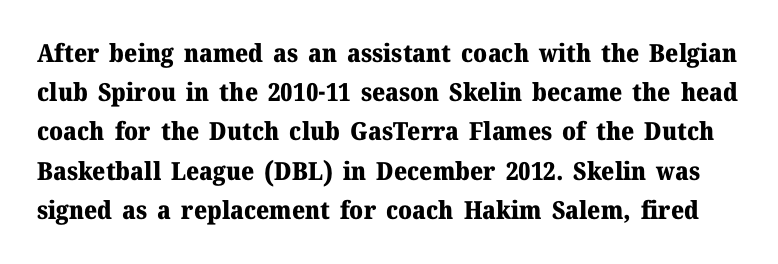
{"italic": "no", "bold": "yes", "underline": "no", "line_spacing": "normal", "line_spacing_ratio": 1.57, "letter_spacing": "normal", "letter_spacing_em": 0.0, "glyph_px": 25}
